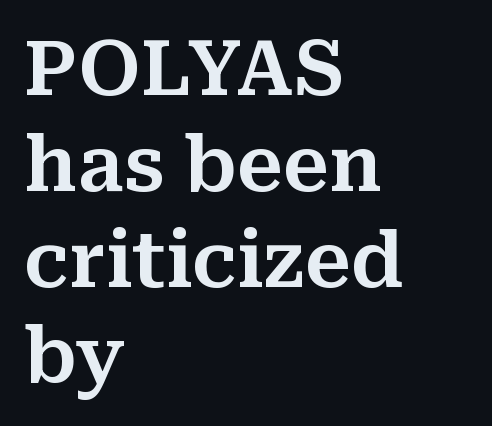
The image shows 76 px serif type, upright; set left-aligned, normal line spacing (1.26x), normal letter spacing, not underlined; medium stroke contrast and a medium x-height.
